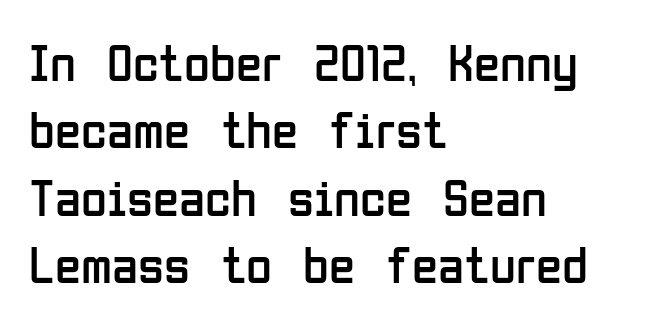
Q: Is the text bold? A: No.
Q: Is the text italic (slanted)? A: No, it is upright.
Q: Is the typeface a serif or a sans-serif typeface? A: Sans-serif.
Q: Is the text underlined? A: No.
Q: How is the paragraph aligned? A: Left-aligned.
Q: Is the spacing between letters normal or unusually wide? A: Normal.
Q: Is the spacing between lines tight, normal or loose? A: Normal.
Q: Width (condensed, normal, or wide)? A: Condensed.
Q: Stroke contrast? A: Low.
Q: x-height? A: Medium.
Q: Monospaced? A: No.
